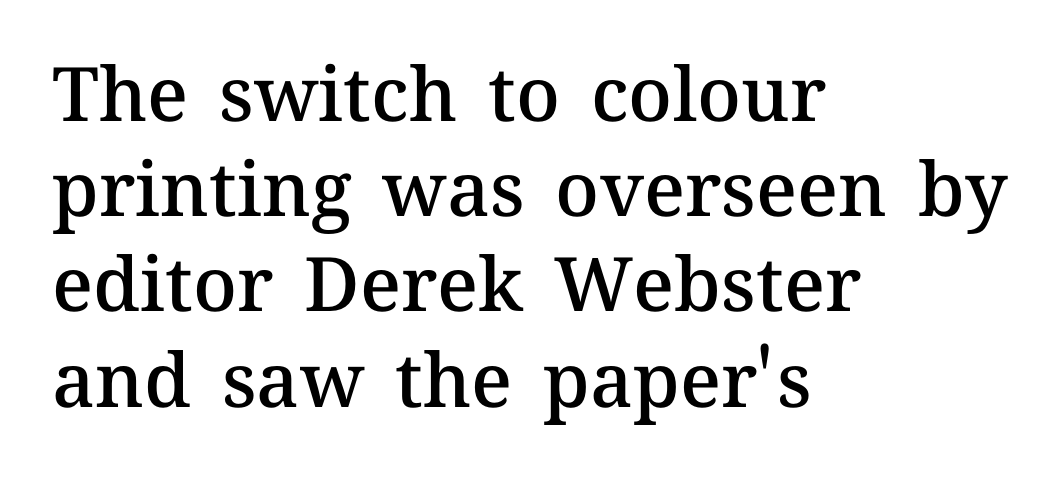
{"italic": "no", "bold": "semi", "weight": "semibold", "width": "normal", "stroke_contrast": "medium", "x_height": "medium", "monospaced": "no", "underline": "no", "align": "left", "line_spacing": "normal", "line_spacing_ratio": 1.27, "letter_spacing": "normal", "letter_spacing_em": 0.0, "glyph_px": 75}
